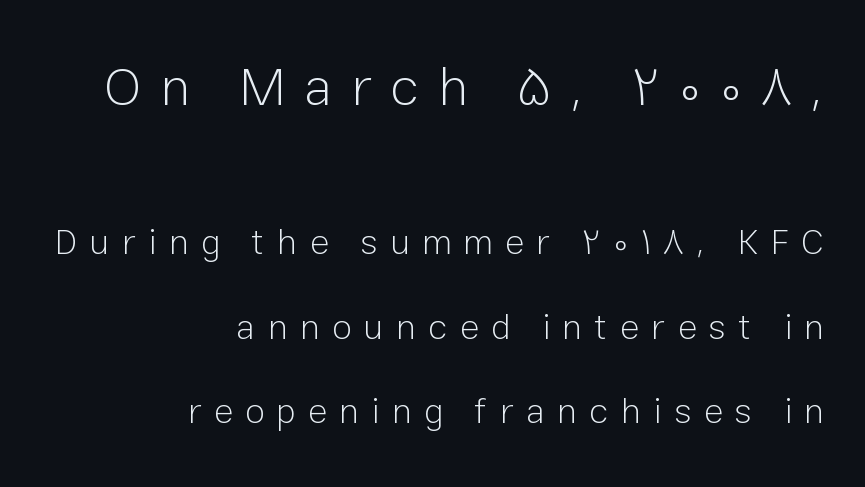
{"serif": "no", "italic": "no", "bold": "no", "weight": "light", "width": "normal", "stroke_contrast": "low", "x_height": "medium", "monospaced": "no", "underline": "no", "align": "right", "line_spacing": "loose", "line_spacing_ratio": 2.35, "letter_spacing": "wide", "letter_spacing_em": 0.34, "larger_block": "first", "size_ratio": 1.5, "glyph_px": 54}
